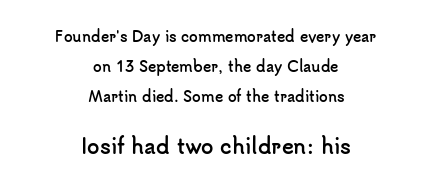
A full-strength bold gives these letters their thick strokes. Characters follow at the spacing the type designer built in. The passage shown is not underscored anywhere. Nope, not italic — everything's standing straight. Regarding leading, the lines here are spaced well apart.
